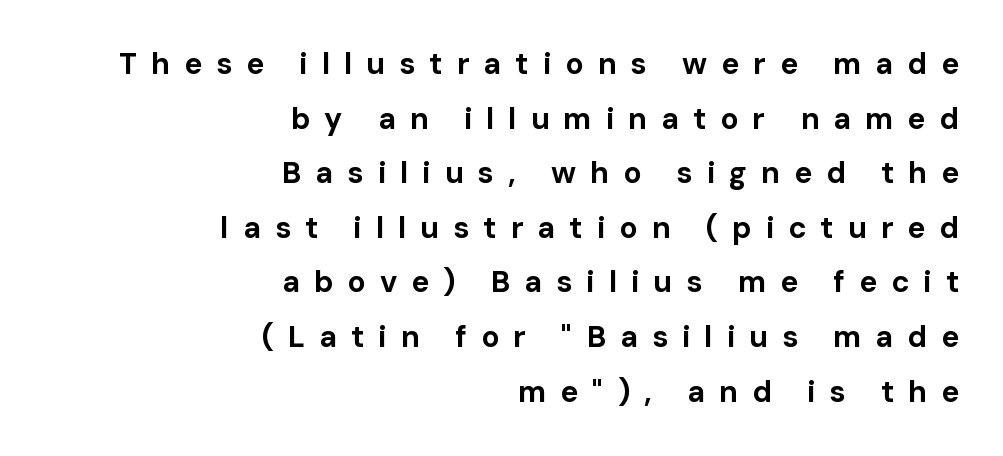
The image shows 30 px bold sans-serif type, upright; set right-aligned, line spacing 1.82x, unusually wide letter spacing (+0.47 em), not underlined; low stroke contrast and a medium x-height.
